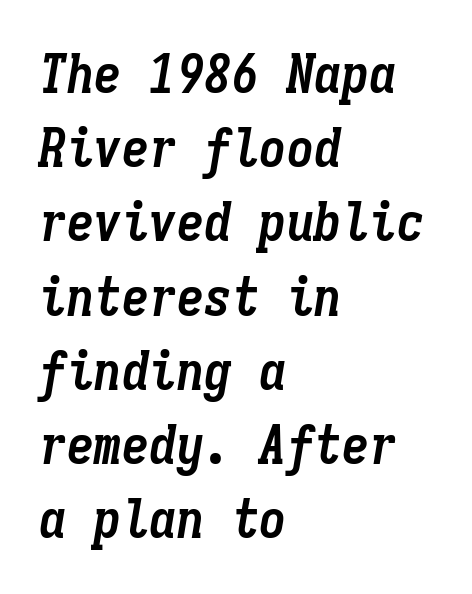
The image shows 55 px semibold, condensed type, italic (leaning right), monospaced; set left-aligned, normal line spacing (1.35x), normal letter spacing, not underlined; low stroke contrast and a medium x-height.
